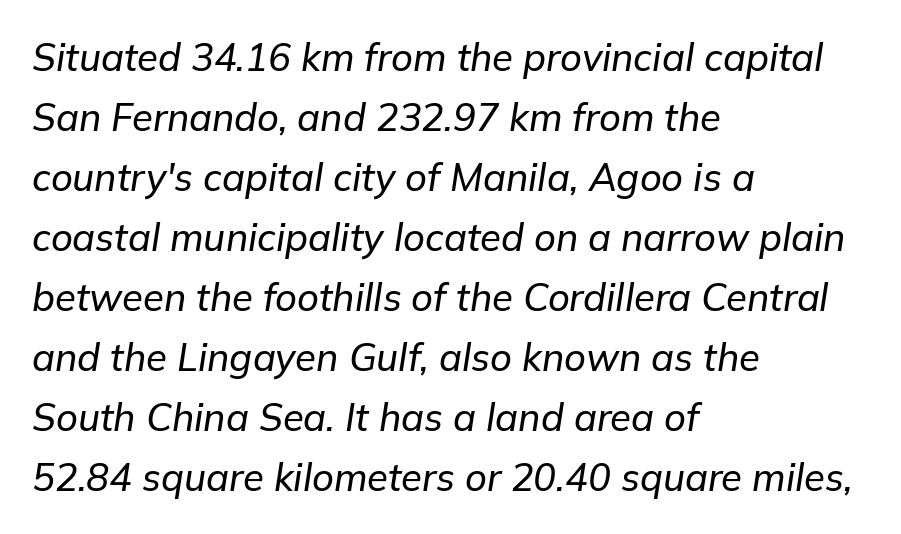
The image shows 38 px text type, italic (leaning right); set left-aligned, normal line spacing (1.58x), normal letter spacing, not underlined; low stroke contrast and a medium x-height.
